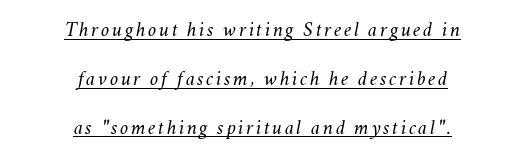
{"italic": "yes", "lean": "right", "slant_degrees": 11, "bold": "no", "underline": "yes", "align": "center", "line_spacing": "loose", "line_spacing_ratio": 2.33, "glyph_px": 21}
